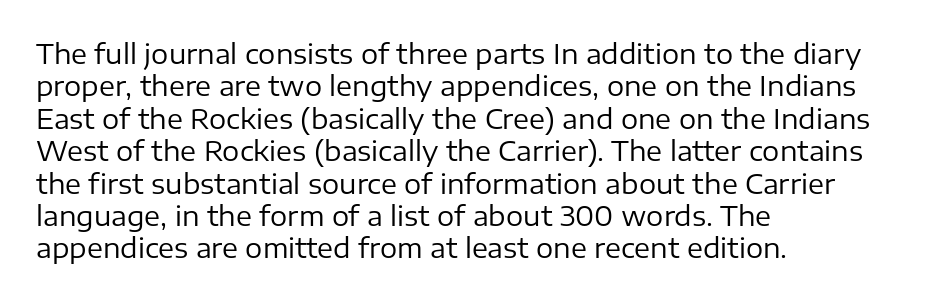
{"italic": "no", "bold": "no", "underline": "no", "align": "left", "line_spacing_ratio": 1.2, "letter_spacing": "normal", "letter_spacing_em": 0.0, "glyph_px": 27}
